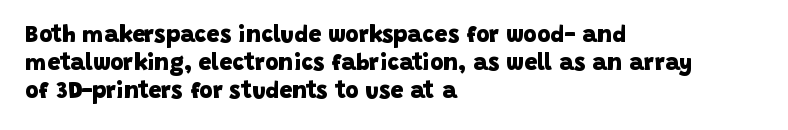
The image shows 23 px bold type; set left-aligned, line spacing 1.21x, normal letter spacing, not underlined.
